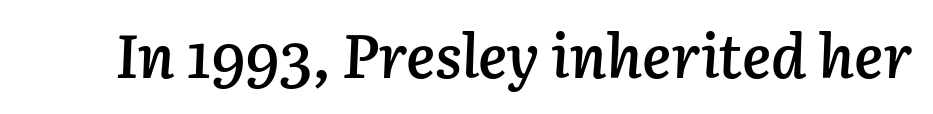
{"italic": "yes", "lean": "right", "slant_degrees": 3, "bold": "semi", "weight": "semibold", "width": "normal", "stroke_contrast": "low", "x_height": "medium", "monospaced": "no", "underline": "no", "letter_spacing": "normal", "letter_spacing_em": 0.0, "glyph_px": 61}
